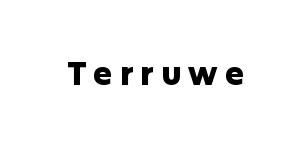
{"serif": "no", "italic": "no", "bold": "yes", "weight": "heavy", "width": "normal", "stroke_contrast": "low", "x_height": "medium", "monospaced": "no", "underline": "no", "letter_spacing": "wide", "letter_spacing_em": 0.22, "glyph_px": 32}
